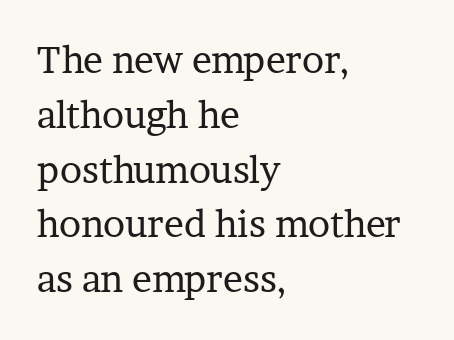
The typesetter chose a ragged-right arrangement here. Note the varied advance widths — an 'i' is clearly narrower than an 'm'. A typesetter would label this face a serif. Quick note: not italic, upright. Unmarked baselines from the first word to the last. Leading: standard.
